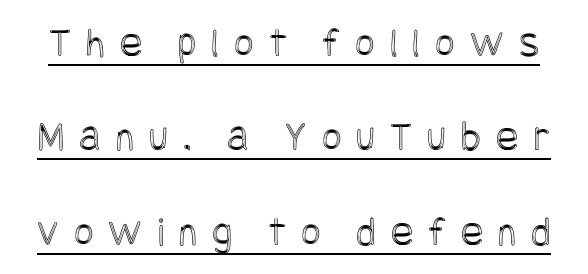
The image shows 42 px condensed type, upright; set loose line spacing (2.25x), unusually wide letter spacing (+0.36 em), underlined; a large x-height.
